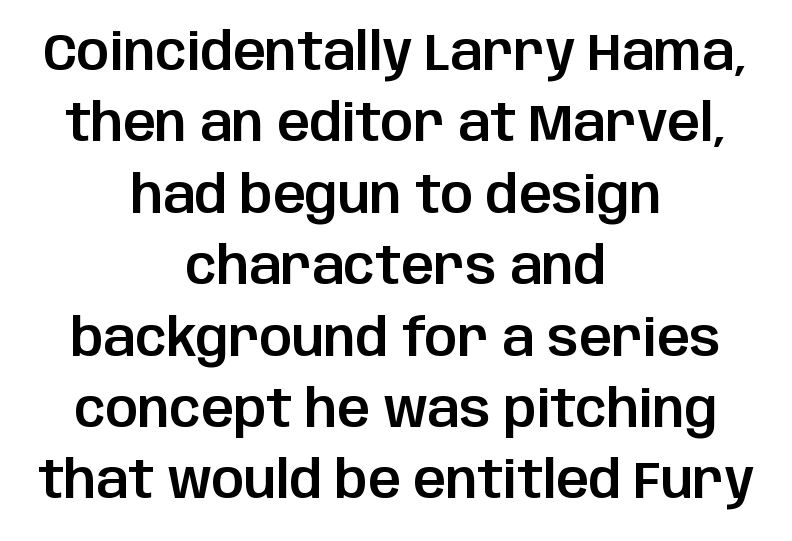
{"serif": "no", "italic": "no", "width": "normal", "stroke_contrast": "low", "x_height": "large", "monospaced": "no", "underline": "no", "align": "center", "line_spacing": "normal", "line_spacing_ratio": 1.4, "letter_spacing": "normal", "letter_spacing_em": 0.0, "glyph_px": 51}
